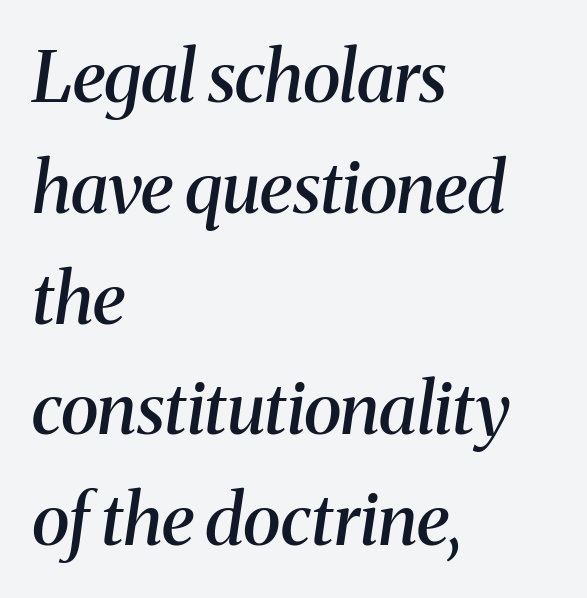
This block has exactly the height ordinary leading produces. There is no visible air inserted between adjacent glyphs. This is the in-between weight designers call semibold or demi. The letters are slanted; this is an italic face. A bare baseline throughout the passage.
